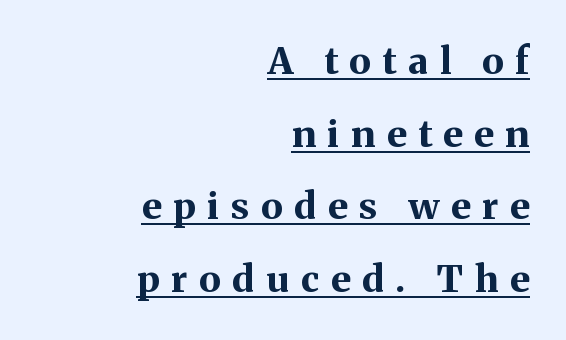
The image shows 37 px bold serif type, upright; set right-aligned, loose line spacing (1.96x), unusually wide letter spacing (+0.32 em), underlined; medium stroke contrast and a medium x-height.
